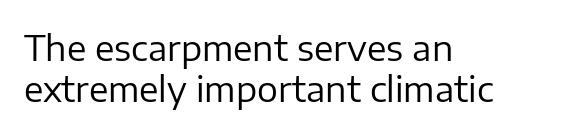
The image shows 35 px regular-weight sans-serif type, upright; set left-aligned, line spacing 1.18x, normal letter spacing, not underlined; low stroke contrast and a medium x-height.
